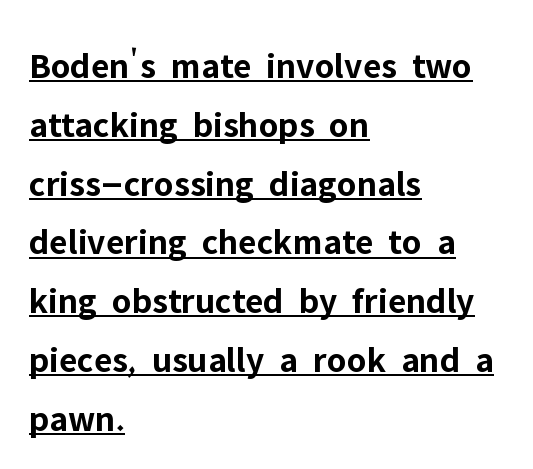
Vertical strokes here are truly vertical. The ragged edge is on the right, which tells us the setting is flush left. Heft: maximum for text — a bold. Compared with typical body copy, the letter spacing here is the same.
